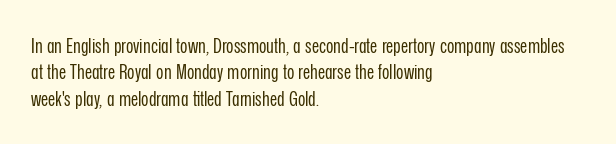
{"italic": "no", "bold": "no", "underline": "no", "align": "left", "line_spacing": "normal", "line_spacing_ratio": 1.32, "letter_spacing": "normal", "letter_spacing_em": 0.0, "glyph_px": 20}
